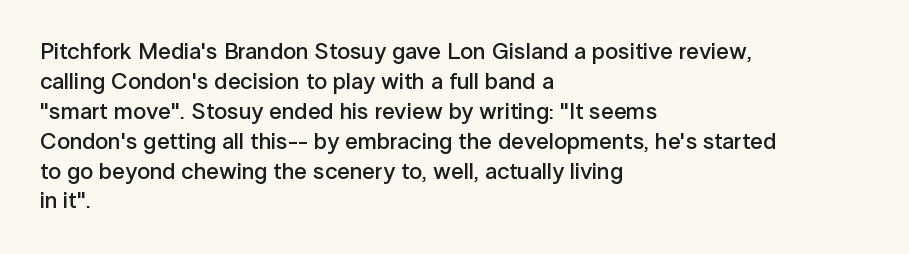
{"italic": "no", "bold": "semi", "underline": "no", "align": "left", "line_spacing": "normal", "line_spacing_ratio": 1.3, "letter_spacing": "normal", "letter_spacing_em": 0.0, "glyph_px": 23}
